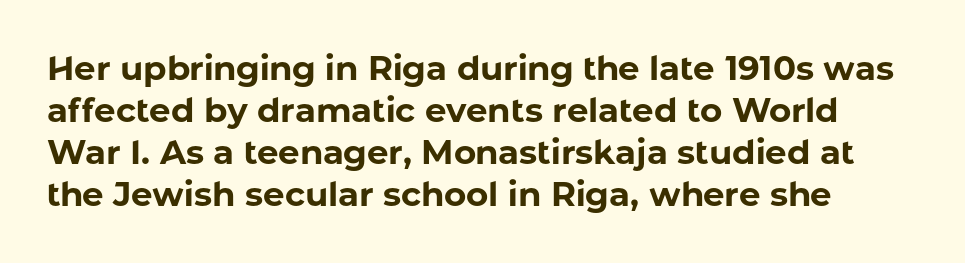
Q: Is the text bold? A: Yes.
Q: Is the text italic (slanted)? A: No, it is upright.
Q: Is the typeface a serif or a sans-serif typeface? A: Sans-serif.
Q: Is the text underlined? A: No.
Q: Is the spacing between letters normal or unusually wide? A: Normal.
Q: Width (condensed, normal, or wide)? A: Normal.
Q: Stroke contrast? A: Low.
Q: x-height? A: Medium.
Q: Monospaced? A: No.
